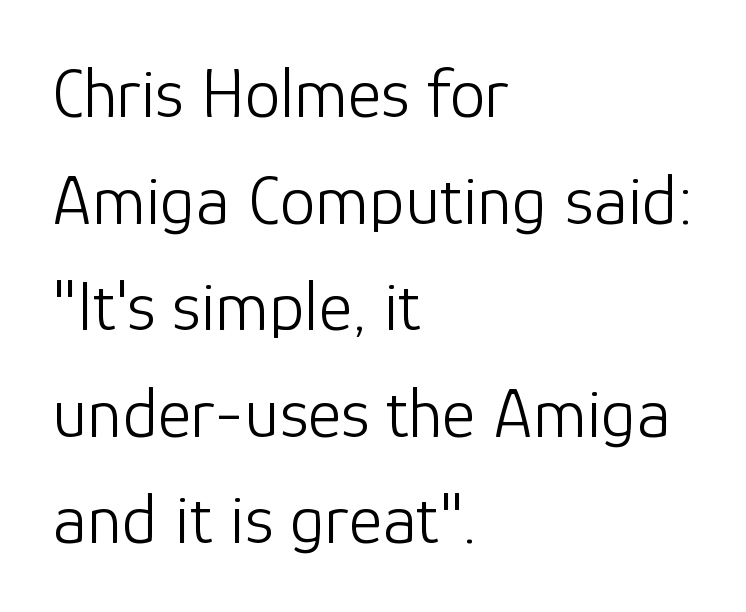
{"serif": "no", "italic": "no", "bold": "no", "weight": "light", "width": "normal", "stroke_contrast": "low", "x_height": "medium", "monospaced": "no", "underline": "no", "align": "left", "line_spacing": "normal", "line_spacing_ratio": 1.48, "letter_spacing": "normal", "letter_spacing_em": 0.0, "glyph_px": 72}
